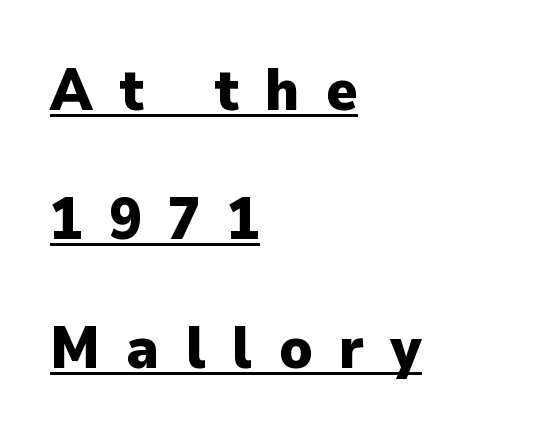
{"serif": "no", "italic": "no", "bold": "yes", "weight": "heavy", "width": "normal", "stroke_contrast": "low", "x_height": "medium", "monospaced": "no", "underline": "yes", "align": "left", "line_spacing": "loose", "line_spacing_ratio": 2.19, "letter_spacing": "wide", "letter_spacing_em": 0.45, "glyph_px": 59}
